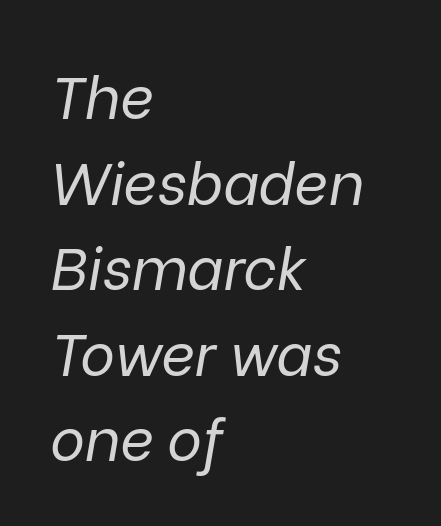
{"italic": "yes", "lean": "right", "slant_degrees": 9, "bold": "no", "weight": "regular", "width": "normal", "stroke_contrast": "low", "x_height": "medium", "monospaced": "no", "underline": "no", "align": "left", "line_spacing": "normal", "line_spacing_ratio": 1.45, "letter_spacing": "normal", "letter_spacing_em": 0.0, "glyph_px": 59}
